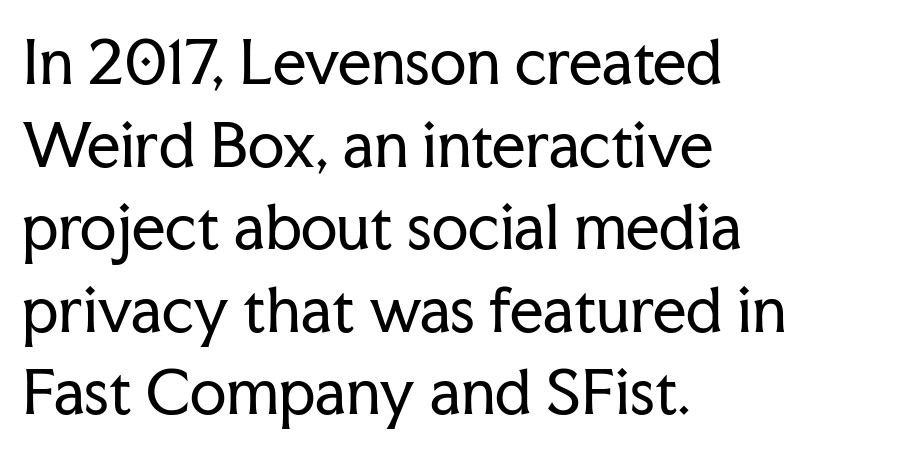
The image shows 59 px regular-weight serif type, upright; set left-aligned, normal line spacing (1.4x), normal letter spacing, not underlined; low stroke contrast and a medium x-height.
